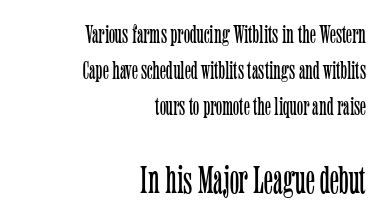
{"serif": "yes", "italic": "no", "bold": "no", "weight": "light", "width": "condensed", "stroke_contrast": "low", "x_height": "medium", "monospaced": "no", "underline": "no", "align": "right", "line_spacing": "normal", "line_spacing_ratio": 1.38, "letter_spacing": "normal", "letter_spacing_em": 0.0, "larger_block": "second", "size_ratio": 1.5, "glyph_px": 39}
